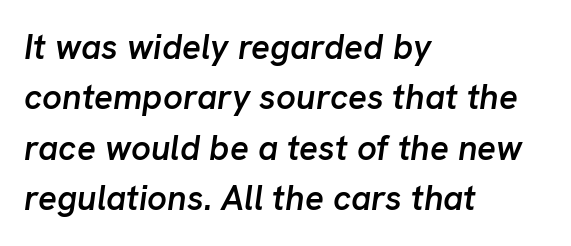
Students, note that the glyphs here touch the page at normal intervals. The typography opts for an oblique posture over an upright one. Heft: intermediate — a semibold. The paragraph has a hard left edge and a soft right edge. Quick note: underline off. The face used here is proportionally spaced, like ordinary book or web type.
